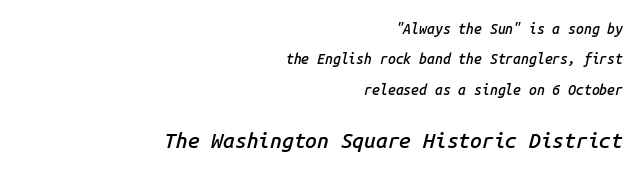
Q: Is the text bold? A: Semi-bold.
Q: Is the text italic (slanted)? A: Yes, it leans right by about 14 degrees.
Q: Is the text underlined? A: No.
Q: How is the paragraph aligned? A: Right-aligned.
Q: Is the spacing between letters normal or unusually wide? A: Normal.
Q: Is the spacing between lines tight, normal or loose? A: Loose.
Q: Which block of text is set in a larger size, the first (top) or the second (bottom)? A: The second (bottom) one.
